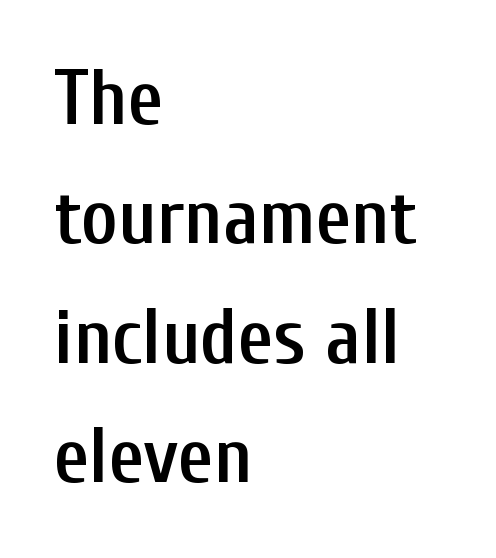
Q: Is the text bold? A: Semi-bold.
Q: Is the text italic (slanted)? A: No, it is upright.
Q: Is the typeface a serif or a sans-serif typeface? A: Sans-serif.
Q: Is the text underlined? A: No.
Q: How is the paragraph aligned? A: Left-aligned.
Q: Is the spacing between letters normal or unusually wide? A: Normal.
Q: Is the spacing between lines tight, normal or loose? A: Normal.
Q: Width (condensed, normal, or wide)? A: Condensed.
Q: Stroke contrast? A: Low.
Q: x-height? A: Medium.
Q: Monospaced? A: No.
